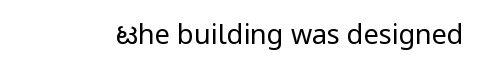
Q: Is the text bold? A: No.
Q: Is the text italic (slanted)? A: No, it is upright.
Q: Is the text underlined? A: No.
Q: Is the spacing between letters normal or unusually wide? A: Normal.
